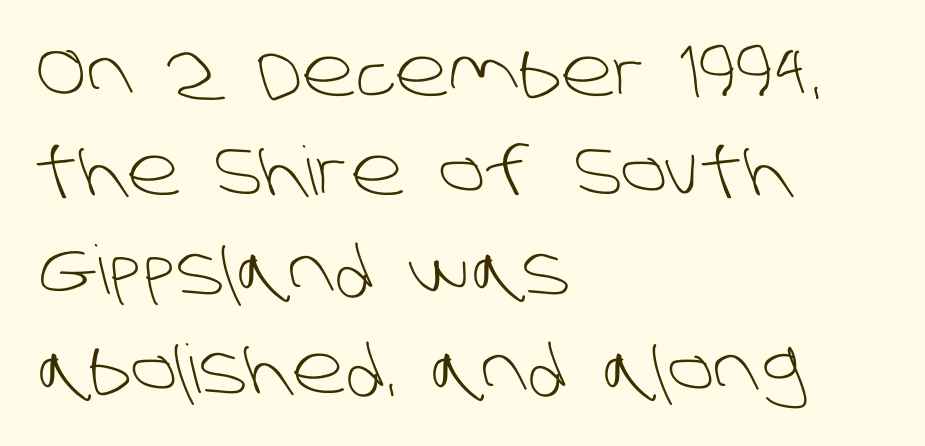
Q: Is the text bold? A: No.
Q: Is the typeface a serif or a sans-serif typeface? A: Sans-serif.
Q: Is the text underlined? A: No.
Q: How is the paragraph aligned? A: Left-aligned.
Q: Is the spacing between letters normal or unusually wide? A: Normal.
Q: Is the spacing between lines tight, normal or loose? A: Normal.
Q: Width (condensed, normal, or wide)? A: Normal.
Q: Stroke contrast? A: Low.
Q: x-height? A: Large.
Q: Monospaced? A: No.
